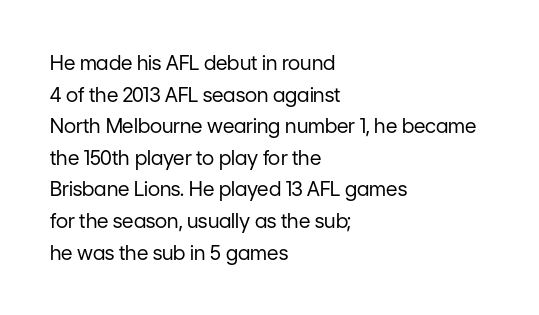
Teacher's note: observe the even left margin — that is flush-left alignment. The passage shown is not underscored anywhere. The rendering uses a moderate line-height, typical for paragraphs. Ascenders rise straight up at ninety degrees. Nobody touched the tracking dial on this one.
